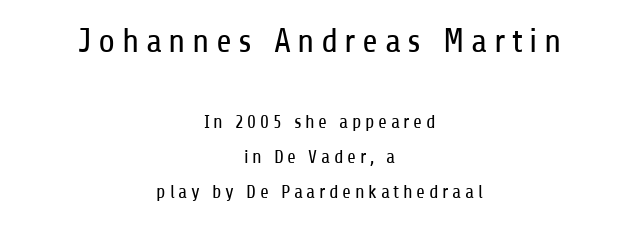
{"serif": "no", "italic": "no", "bold": "no", "weight": "regular", "width": "condensed", "stroke_contrast": "low", "x_height": "medium", "monospaced": "no", "underline": "no", "align": "center", "line_spacing_ratio": 1.85, "larger_block": "first", "size_ratio": 1.79, "glyph_px": 34}
